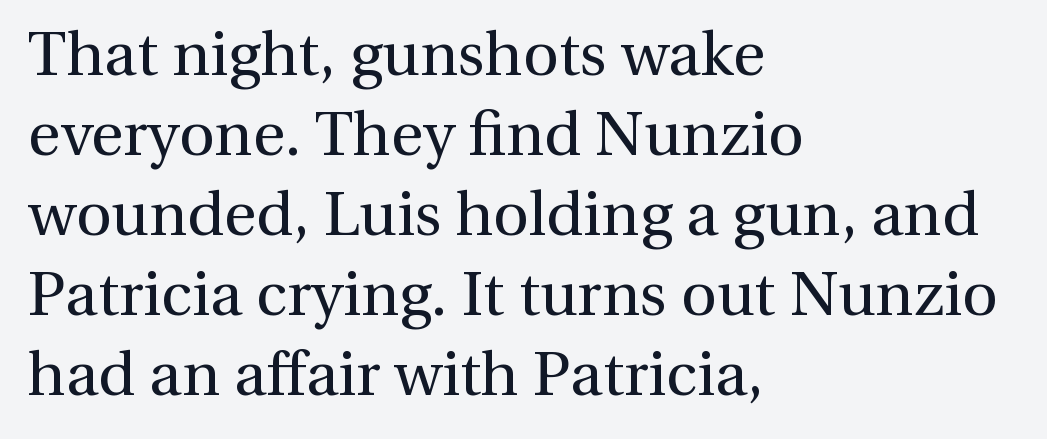
{"serif": "yes", "italic": "no", "bold": "no", "weight": "regular", "width": "normal", "x_height": "medium", "monospaced": "no", "underline": "no", "align": "left", "line_spacing": "normal", "line_spacing_ratio": 1.29, "letter_spacing": "normal", "letter_spacing_em": 0.0, "glyph_px": 62}
